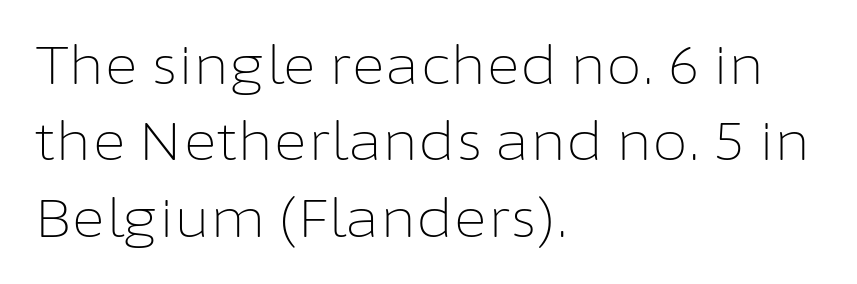
{"serif": "no", "italic": "no", "bold": "no", "weight": "light", "width": "normal", "stroke_contrast": "low", "x_height": "medium", "monospaced": "no", "underline": "no", "align": "left", "line_spacing": "normal", "line_spacing_ratio": 1.47, "letter_spacing": "normal", "letter_spacing_em": 0.0, "glyph_px": 52}
